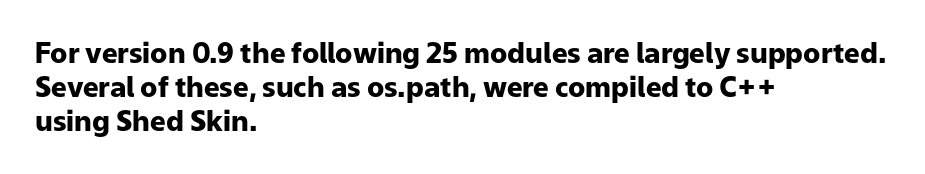
These lines are composed in type without serifs. You could not count columns in this text — the font is proportionally spaced. Pretty heavy lettering here — definitely bold. Teacher's note: observe the even left margin — that is flush-left alignment.
